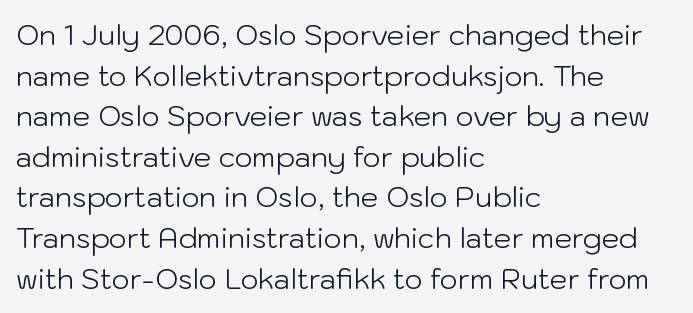
Bare-footed words on every line. You could not count columns in this text — the font is proportionally spaced. Which margin do the lines hug? The left one — the right edge is uneven. Ink coverage per letter is moderate at most.
